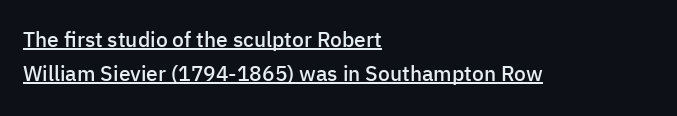
Q: Is the text bold? A: Semi-bold.
Q: Is the text italic (slanted)? A: No, it is upright.
Q: Is the text underlined? A: Yes.
Q: How is the paragraph aligned? A: Left-aligned.
Q: Is the spacing between letters normal or unusually wide? A: Normal.
Q: Is the spacing between lines tight, normal or loose? A: Normal.
